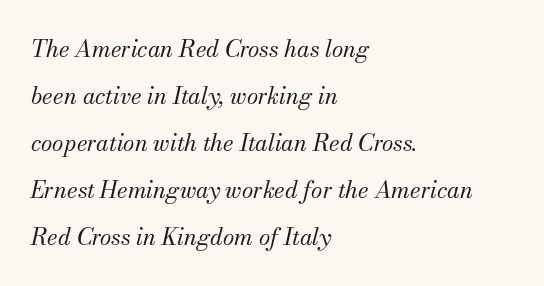
Q: Is the text bold? A: No.
Q: Is the text italic (slanted)? A: Yes, it leans right by about 13 degrees.
Q: Is the text underlined? A: No.
Q: How is the paragraph aligned? A: Left-aligned.
Q: Is the spacing between letters normal or unusually wide? A: Normal.
Q: Is the spacing between lines tight, normal or loose? A: Loose.
